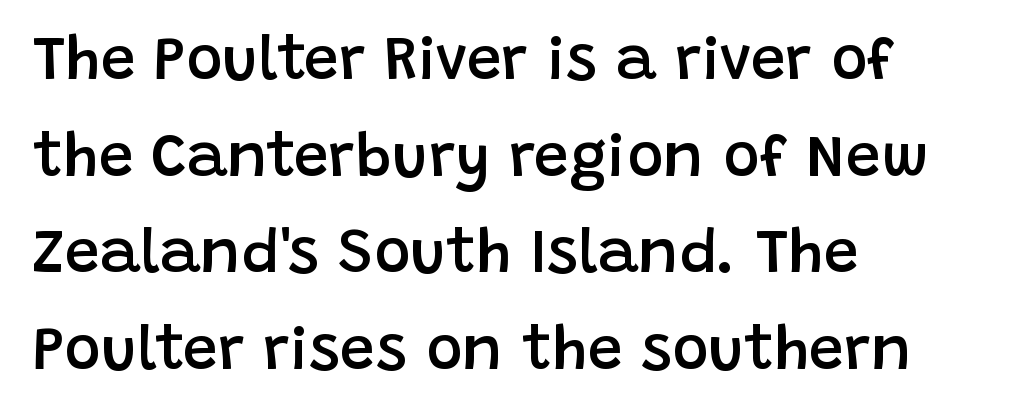
The image shows 62 px semibold sans-serif type, upright; set left-aligned, normal line spacing (1.56x), normal letter spacing, not underlined; low stroke contrast and a large x-height.
